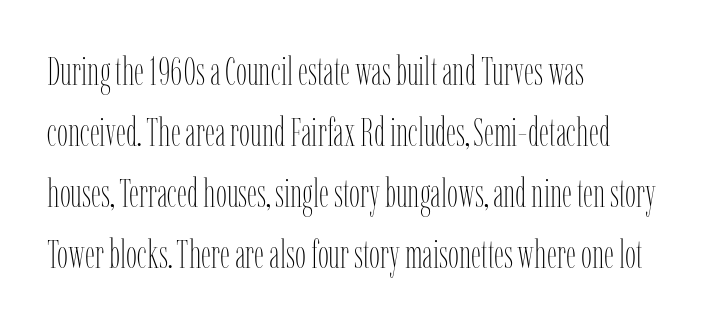
Q: Is the text bold? A: No.
Q: Is the text italic (slanted)? A: No, it is upright.
Q: Is the text underlined? A: No.
Q: How is the paragraph aligned? A: Left-aligned.
Q: Is the spacing between letters normal or unusually wide? A: Normal.
Q: Is the spacing between lines tight, normal or loose? A: Normal.
Q: Width (condensed, normal, or wide)? A: Condensed.
Q: Stroke contrast? A: Low.
Q: x-height? A: Medium.
Q: Monospaced? A: No.
